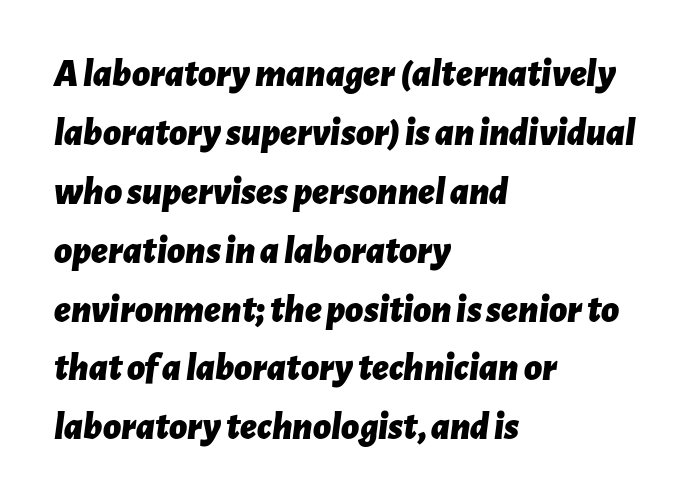
The image shows 39 px bold type, italic (leaning right); set left-aligned, normal line spacing (1.51x), normal letter spacing, not underlined; low stroke contrast and a medium x-height.
